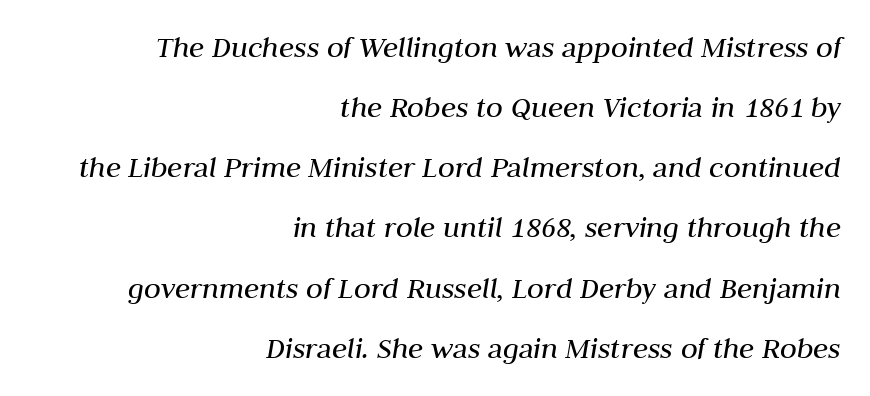
The image shows 31 px regular-weight type, italic (leaning right); set right-aligned, loose line spacing (1.94x), normal letter spacing, not underlined; medium stroke contrast and a medium x-height.
